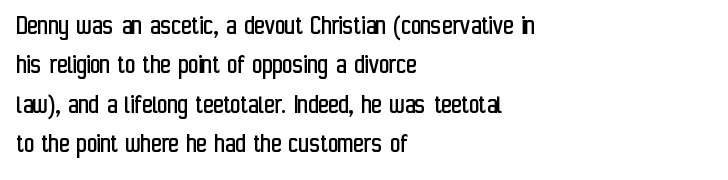
{"serif": "no", "italic": "no", "bold": "no", "weight": "regular", "width": "condensed", "stroke_contrast": "low", "x_height": "medium", "monospaced": "no", "underline": "no", "align": "left", "line_spacing": "normal", "line_spacing_ratio": 1.41, "letter_spacing": "normal", "letter_spacing_em": 0.0, "glyph_px": 28}
